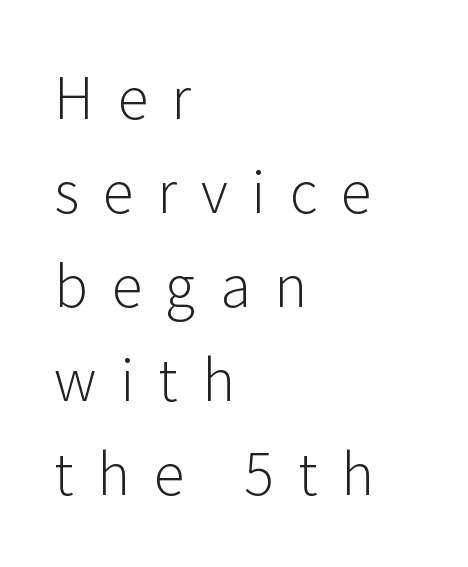
The image shows 56 px light sans-serif type, upright; set left-aligned, normal line spacing (1.68x), unusually wide letter spacing (+0.43 em), not underlined; low stroke contrast and a medium x-height.
